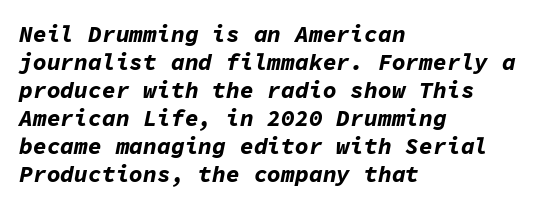
Q: Is the text bold? A: Yes.
Q: Is the text italic (slanted)? A: Yes, it leans right by about 11 degrees.
Q: Is the text underlined? A: No.
Q: How is the paragraph aligned? A: Left-aligned.
Q: Is the spacing between letters normal or unusually wide? A: Normal.
